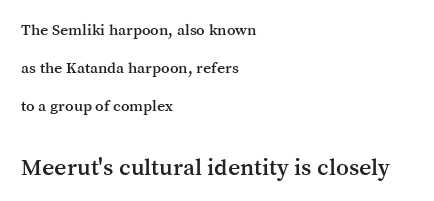
{"italic": "no", "underline": "no", "align": "left", "line_spacing": "loose", "line_spacing_ratio": 2.38, "letter_spacing": "normal", "letter_spacing_em": 0.0, "larger_block": "second", "size_ratio": 1.5, "glyph_px": 24}
